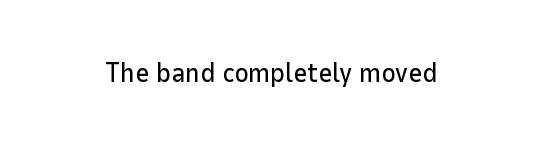
{"italic": "no", "underline": "no", "letter_spacing": "normal", "letter_spacing_em": 0.0, "glyph_px": 27}
